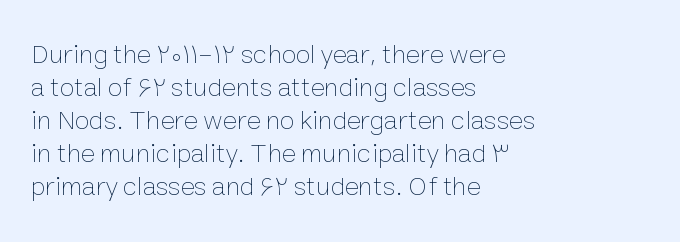
The type sits square on the baseline with zero lean. All the whitespace from short lines collects on the right. Students, note that the glyphs here touch the page at normal intervals. Weight class: somewhere from thin through regular. The foot of each line stays bare and open.
